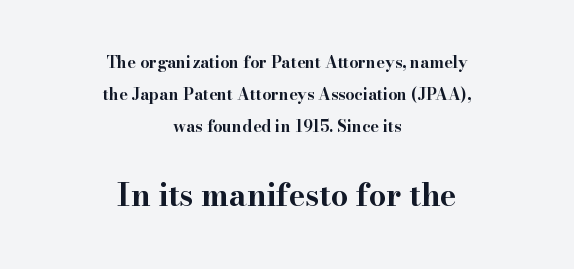
{"serif": "yes", "italic": "no", "bold": "yes", "weight": "bold", "width": "wide", "stroke_contrast": "high", "x_height": "small", "monospaced": "no", "underline": "no", "align": "center", "line_spacing": "loose", "line_spacing_ratio": 2.0, "letter_spacing": "normal", "letter_spacing_em": 0.0, "larger_block": "second", "size_ratio": 1.94, "glyph_px": 31}
